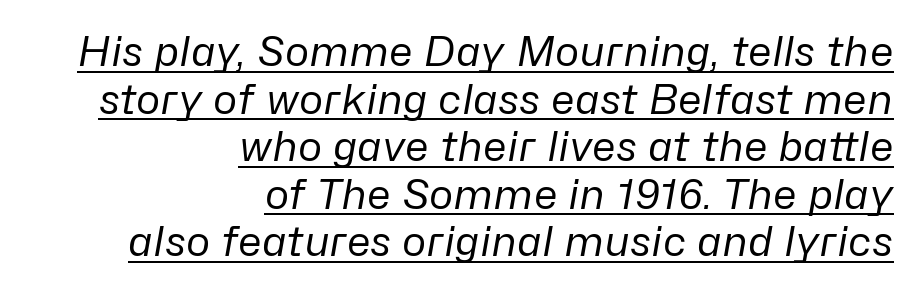
{"italic": "yes", "lean": "right", "slant_degrees": 10, "bold": "no", "weight": "regular", "width": "normal", "stroke_contrast": "low", "x_height": "medium", "monospaced": "no", "underline": "yes", "align": "right", "line_spacing_ratio": 1.16, "letter_spacing": "normal", "letter_spacing_em": 0.0, "glyph_px": 41}
